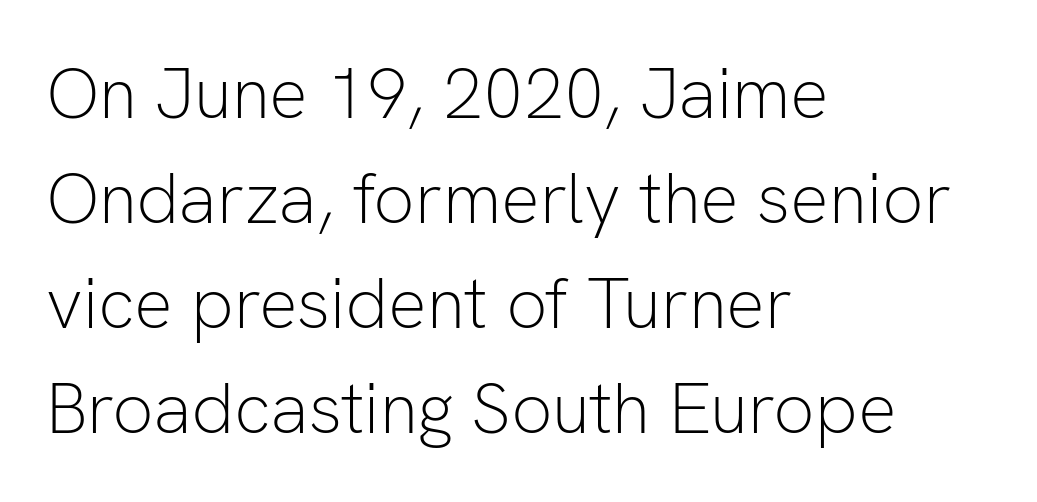
{"serif": "no", "italic": "no", "bold": "no", "weight": "light", "width": "normal", "stroke_contrast": "low", "x_height": "medium", "monospaced": "no", "underline": "no", "align": "left", "line_spacing": "normal", "line_spacing_ratio": 1.46, "letter_spacing": "normal", "letter_spacing_em": 0.0, "glyph_px": 72}
